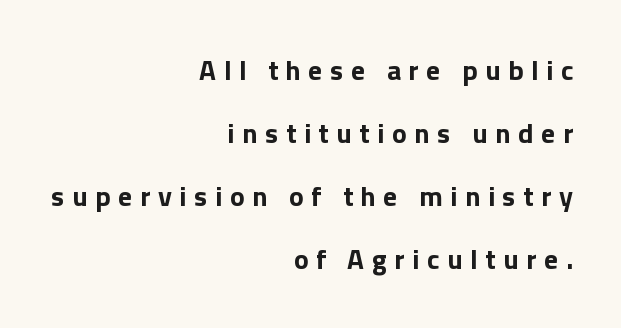
Q: Is the text bold? A: Yes.
Q: Is the text italic (slanted)? A: No, it is upright.
Q: Is the typeface a serif or a sans-serif typeface? A: Sans-serif.
Q: Is the text underlined? A: No.
Q: How is the paragraph aligned? A: Right-aligned.
Q: Is the spacing between letters normal or unusually wide? A: Unusually wide.
Q: Is the spacing between lines tight, normal or loose? A: Loose.
Q: Width (condensed, normal, or wide)? A: Normal.
Q: Stroke contrast? A: Low.
Q: x-height? A: Medium.
Q: Monospaced? A: No.
